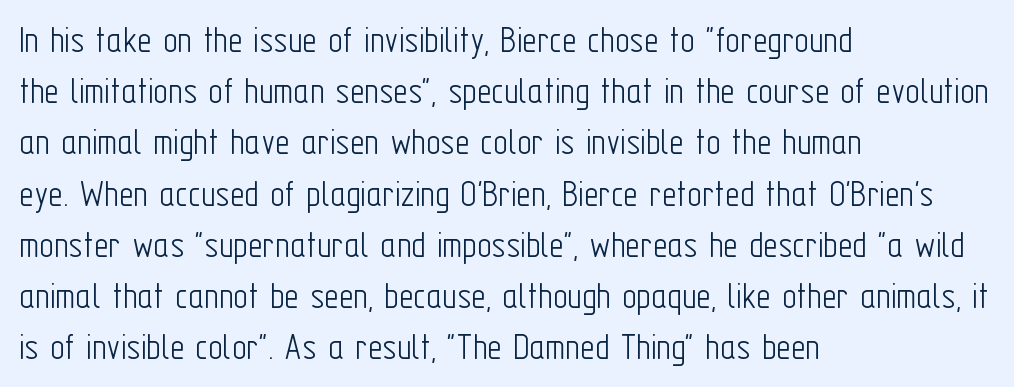
Varying glyph widths throughout — classic text-font behaviour. Posture: upright roman. Vertical spacing — default. Observe the absence of serifs on each vertical stroke in this sample. Short note: letters normally spaced.
